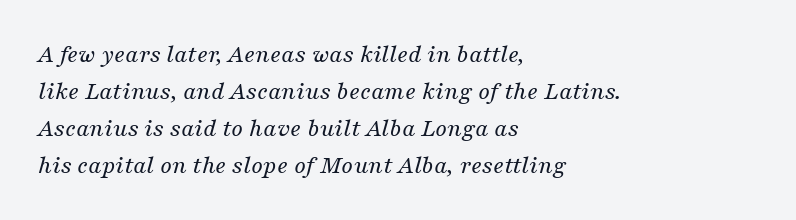
The image shows 26 px text type, italic (leaning right); set left-aligned, normal line spacing (1.42x), normal letter spacing, not underlined.
